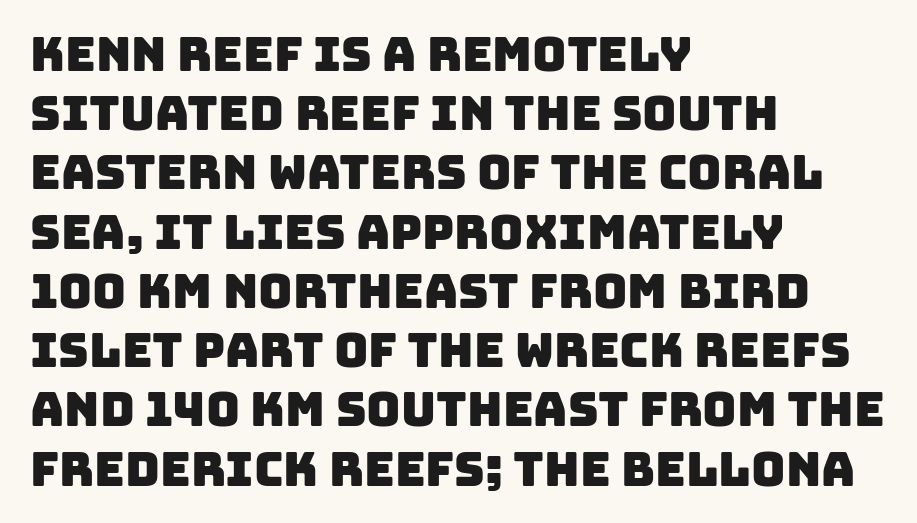
Q: Is the typeface a serif or a sans-serif typeface? A: Sans-serif.
Q: Is the text underlined? A: No.
Q: How is the paragraph aligned? A: Left-aligned.
Q: Is the spacing between letters normal or unusually wide? A: Normal.
Q: Is the spacing between lines tight, normal or loose? A: Normal.
Q: Width (condensed, normal, or wide)? A: Normal.
Q: Stroke contrast? A: Low.
Q: x-height? A: Large.
Q: Monospaced? A: No.
